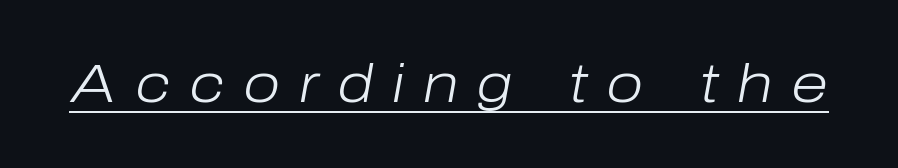
The passage shown is typed in a proportional face where columns would drift. The lettering tilts uniformly, giving the passage an italic look. Nothing heavy about these letters — not bold at all. Honestly, the letter spacing is so wide it's the main thing you notice. The glyphs are accompanied by a horizontal stroke just below them.
